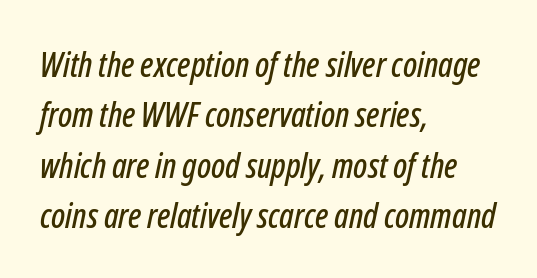
Q: Is the text italic (slanted)? A: Yes, it leans right by about 12 degrees.
Q: Is the text underlined? A: No.
Q: How is the paragraph aligned? A: Left-aligned.
Q: Is the spacing between letters normal or unusually wide? A: Normal.
Q: Is the spacing between lines tight, normal or loose? A: Normal.
Q: Width (condensed, normal, or wide)? A: Condensed.
Q: Stroke contrast? A: Low.
Q: x-height? A: Medium.
Q: Monospaced? A: No.
